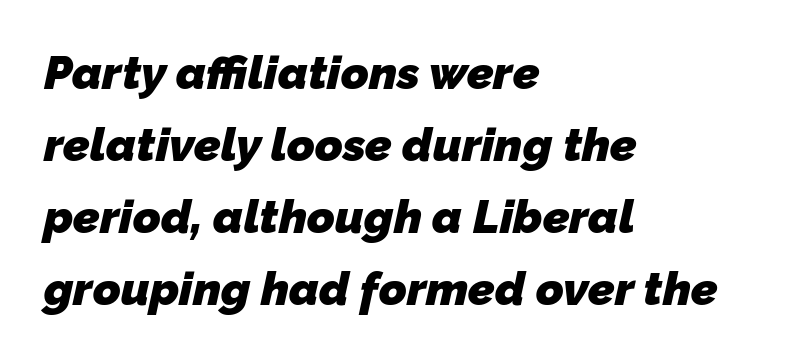
{"serif": "no", "bold": "yes", "weight": "heavy", "width": "normal", "stroke_contrast": "low", "x_height": "medium", "monospaced": "no", "underline": "no", "align": "left", "line_spacing": "normal", "line_spacing_ratio": 1.53, "letter_spacing": "normal", "letter_spacing_em": 0.0, "glyph_px": 47}
